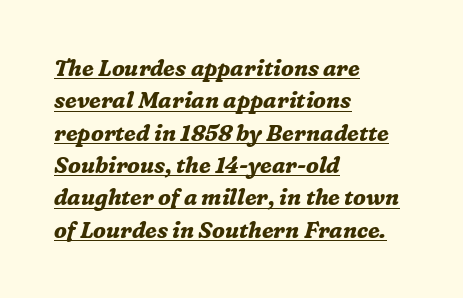
Honestly, the row spacing looks completely unremarkable. The type is set solid horizontally, with unmodified tracking. The glyphs look as if they've been sheared to an angle. Students, this is bold: see how much ink each stroke carries. The specimen includes a rule beneath the text block's lines.
